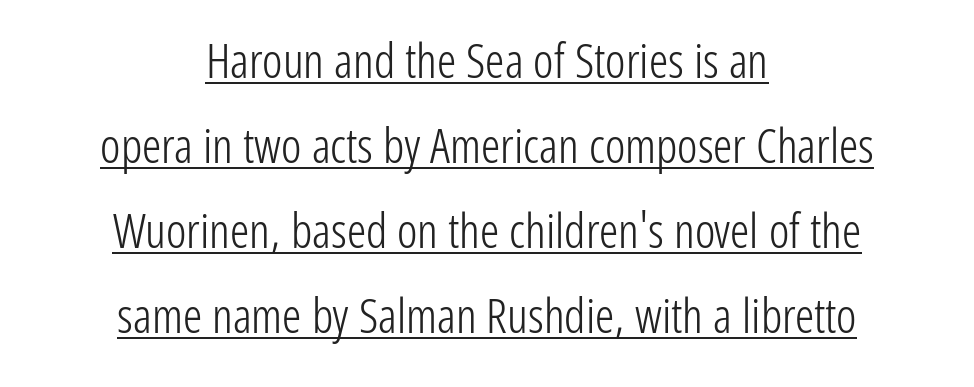
Compared with a flush-left layout, this one balances lines on the center instead. The face used here is proportionally spaced, like ordinary book or web type. The weight tops out at a normal text grade. The letters carry no serifs — their stems end cleanly without finishing strokes. These lines keep a tight, regular rhythm from letter to letter. Students, observe the line beneath the letters — that is underlining.
